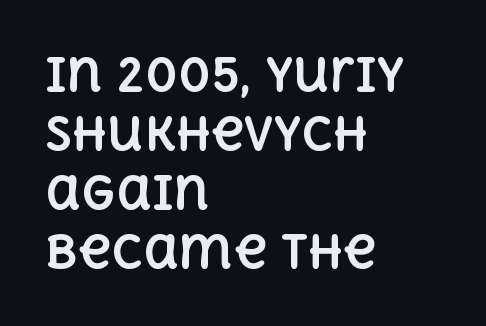
The image shows 45 px bold type, upright; set left-aligned, normal line spacing (1.31x), normal letter spacing, not underlined; a large x-height.
